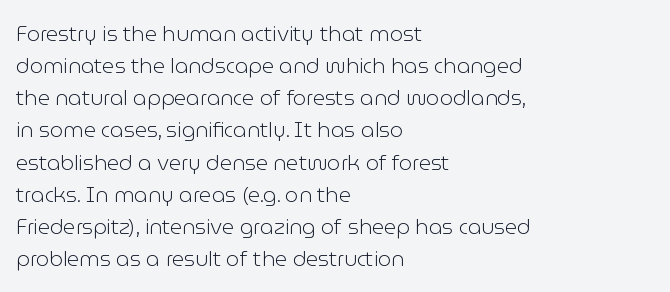
Q: Is the text bold? A: No.
Q: Is the text italic (slanted)? A: No, it is upright.
Q: Is the text underlined? A: No.
Q: How is the paragraph aligned? A: Left-aligned.
Q: Is the spacing between letters normal or unusually wide? A: Normal.
Q: Is the spacing between lines tight, normal or loose? A: Normal.
